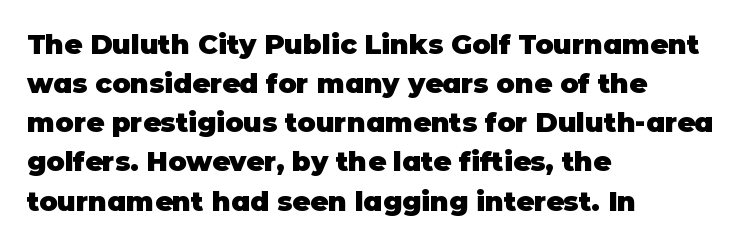
{"italic": "no", "bold": "yes", "underline": "no", "align": "left", "line_spacing": "normal", "line_spacing_ratio": 1.45, "letter_spacing": "normal", "letter_spacing_em": 0.0, "glyph_px": 27}
